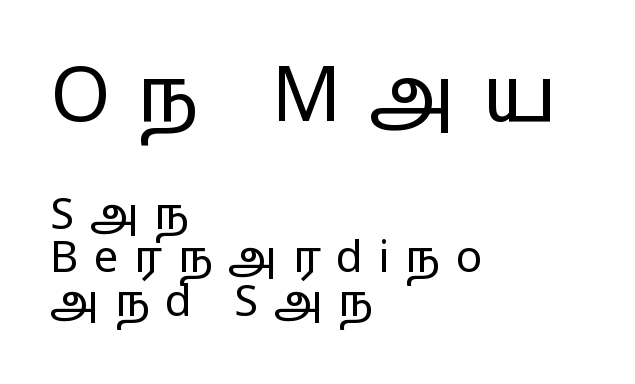
These lines stack with their left ends in a neat column. The letters carry no serifs — their stems end cleanly without finishing strokes. Is the lower block the larger one? No — the upper block carries the bigger type. The letterforms stand isolated, each surrounded by extra space.
